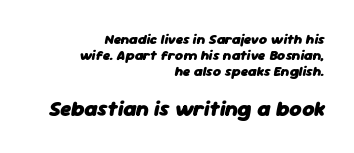
{"italic": "yes", "lean": "right", "slant_degrees": 11, "bold": "yes", "underline": "no", "align": "right", "line_spacing": "tight", "line_spacing_ratio": 1.14, "letter_spacing": "normal", "letter_spacing_em": 0.0, "larger_block": "second", "size_ratio": 1.5, "glyph_px": 21}
